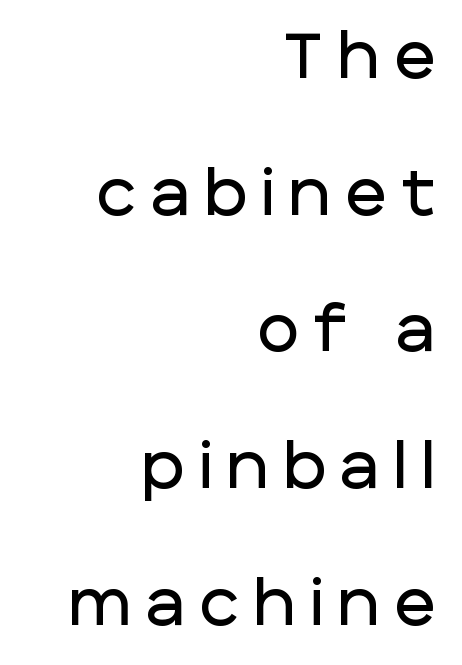
The block of text is sparse from top to bottom, with ample space between rows. Each letter keeps its own natural width here, so spacing adapts to shape. Notice how the passage keeps a crisp vertical edge on the right only. No feet cap the strokes, marking this as sans-serif type.
